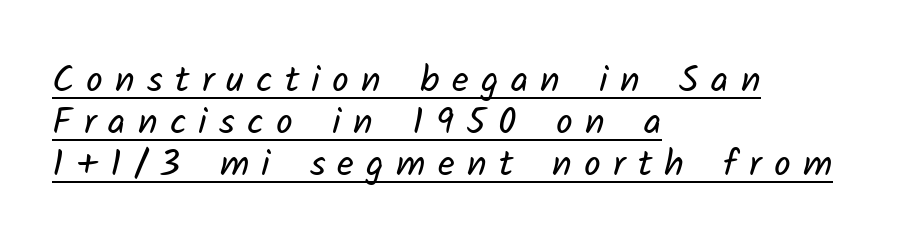
The image shows 37 px regular-weight sans-serif type; set left-aligned, tight line spacing (1.14x), unusually wide letter spacing (+0.33 em), underlined; low stroke contrast and a medium x-height.
